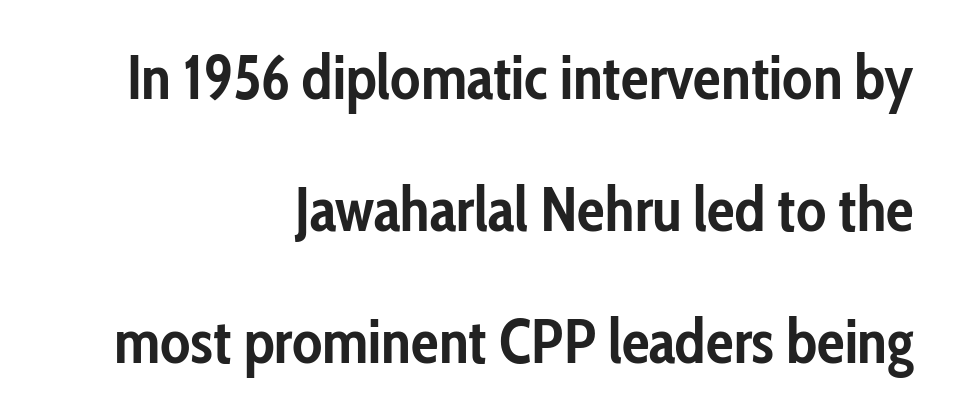
Q: Is the text bold? A: Yes.
Q: Is the text italic (slanted)? A: No, it is upright.
Q: Is the typeface a serif or a sans-serif typeface? A: Sans-serif.
Q: Is the text underlined? A: No.
Q: How is the paragraph aligned? A: Right-aligned.
Q: Is the spacing between letters normal or unusually wide? A: Normal.
Q: Is the spacing between lines tight, normal or loose? A: Loose.
Q: Width (condensed, normal, or wide)? A: Condensed.
Q: Stroke contrast? A: Low.
Q: x-height? A: Medium.
Q: Monospaced? A: No.
